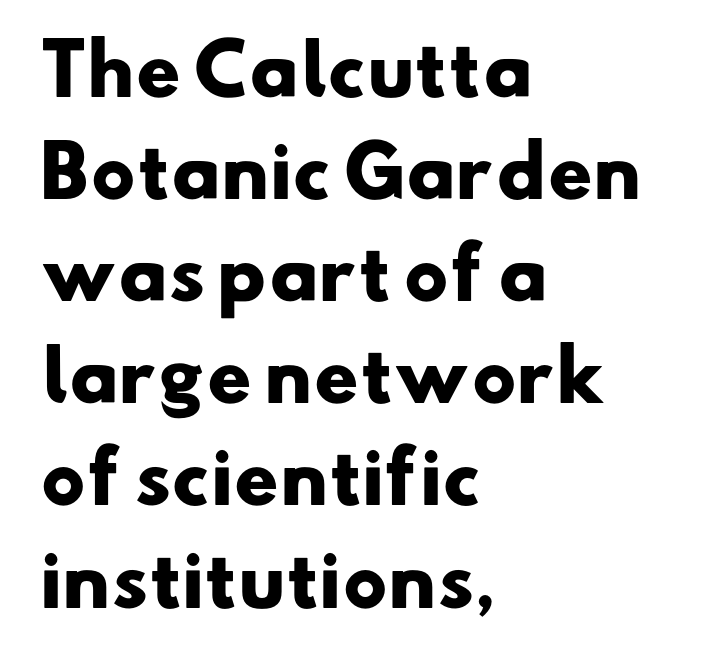
Q: Is the text bold? A: Yes.
Q: Is the typeface a serif or a sans-serif typeface? A: Sans-serif.
Q: Is the text underlined? A: No.
Q: How is the paragraph aligned? A: Left-aligned.
Q: Is the spacing between letters normal or unusually wide? A: Normal.
Q: Is the spacing between lines tight, normal or loose? A: Normal.
Q: Width (condensed, normal, or wide)? A: Wide.
Q: Stroke contrast? A: Low.
Q: x-height? A: Small.
Q: Monospaced? A: No.
